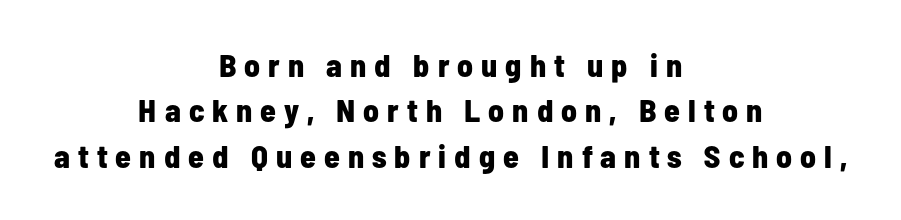
{"serif": "no", "italic": "no", "bold": "yes", "weight": "bold", "width": "condensed", "stroke_contrast": "low", "x_height": "medium", "monospaced": "no", "underline": "no", "align": "center", "line_spacing": "normal", "line_spacing_ratio": 1.42, "letter_spacing": "wide", "letter_spacing_em": 0.25, "glyph_px": 32}
